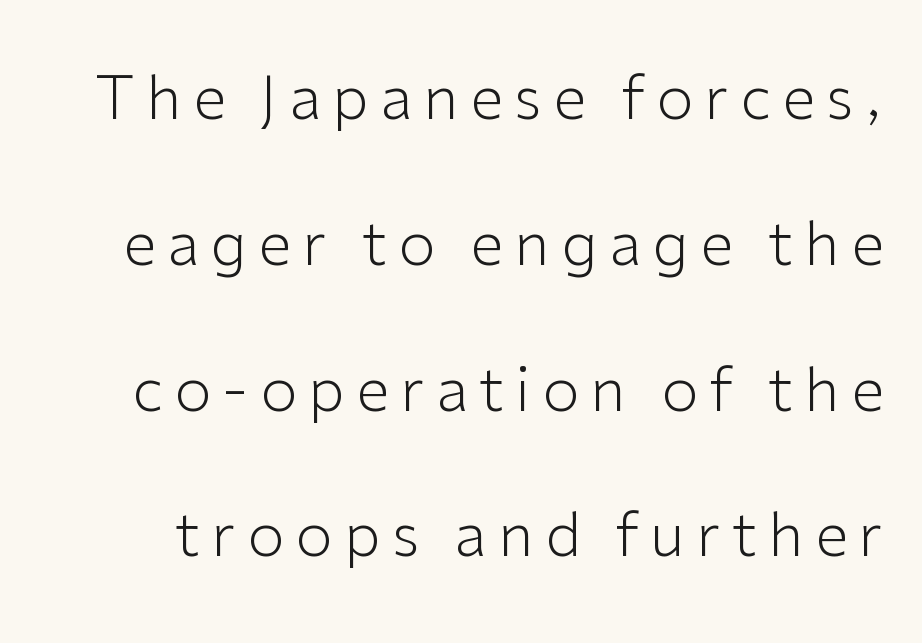
The image shows 60 px light sans-serif type, upright; set loose line spacing (2.43x), not underlined; low stroke contrast and a medium x-height.
